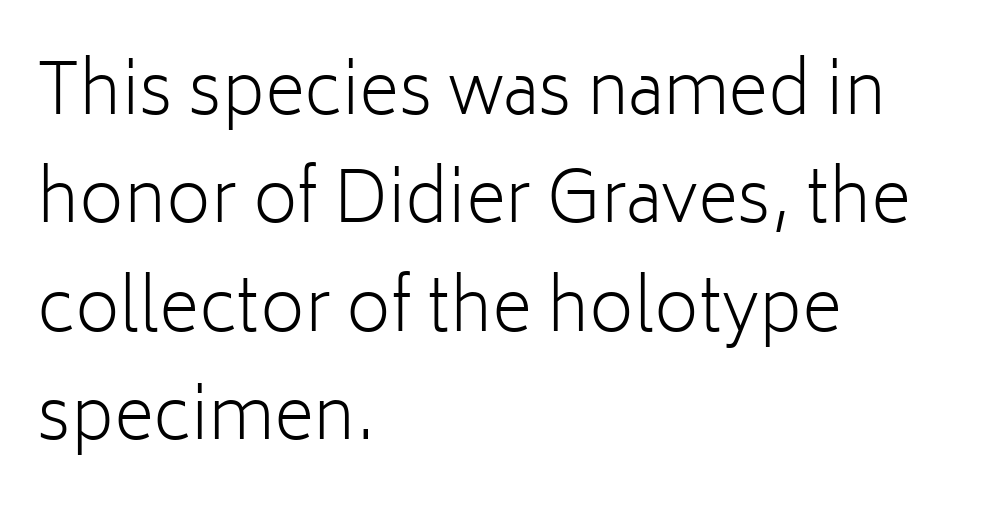
The image shows 69 px light sans-serif type, upright; set left-aligned, normal line spacing (1.57x), normal letter spacing, not underlined; low stroke contrast and a medium x-height.
